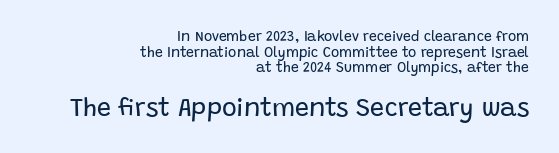
Q: Is the text bold? A: No.
Q: Is the text italic (slanted)? A: No, it is upright.
Q: Is the text underlined? A: No.
Q: How is the paragraph aligned? A: Right-aligned.
Q: Is the spacing between letters normal or unusually wide? A: Normal.
Q: Is the spacing between lines tight, normal or loose? A: Tight.
Q: Which block of text is set in a larger size, the first (top) or the second (bottom)? A: The second (bottom) one.
